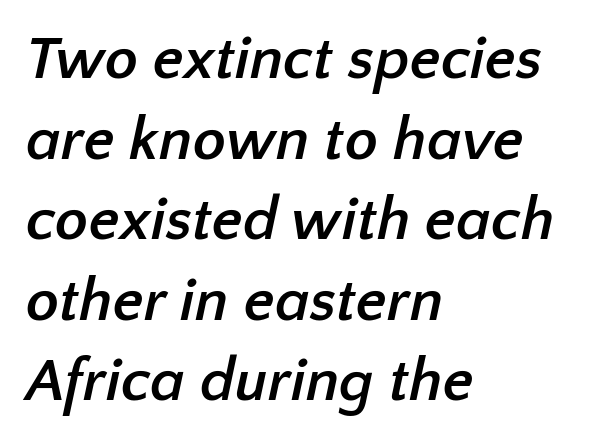
{"serif": "no", "bold": "yes", "weight": "semibold", "width": "normal", "stroke_contrast": "low", "x_height": "medium", "monospaced": "no", "underline": "no", "align": "left", "line_spacing": "normal", "line_spacing_ratio": 1.32, "letter_spacing": "normal", "letter_spacing_em": 0.0, "glyph_px": 61}
